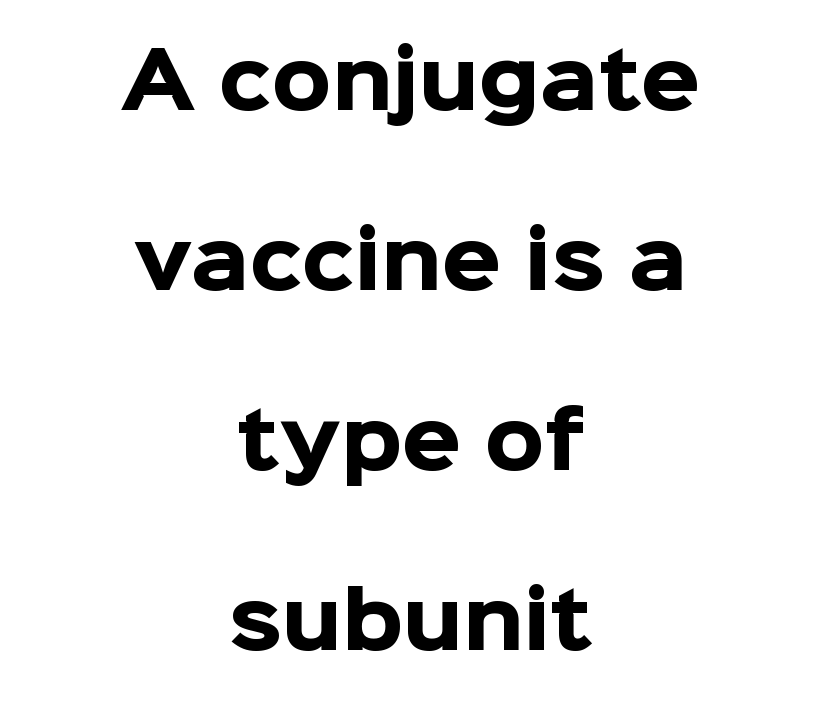
The image shows 76 px heavy sans-serif type, upright; set centered, loose line spacing (2.37x), normal letter spacing, not underlined; low stroke contrast and a medium x-height.
